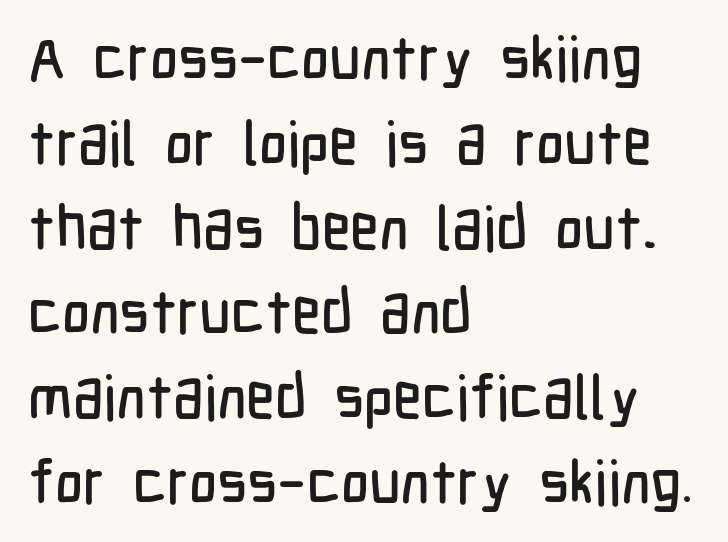
{"serif": "no", "italic": "no", "width": "condensed", "stroke_contrast": "low", "x_height": "medium", "monospaced": "no", "underline": "no", "align": "left", "line_spacing": "normal", "line_spacing_ratio": 1.39, "letter_spacing": "normal", "letter_spacing_em": 0.0, "glyph_px": 61}
